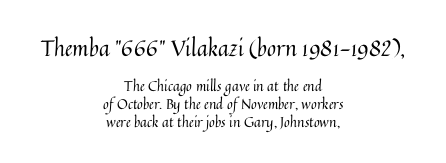
The image shows 22 px text type; set centered, normal line spacing (1.26x), normal letter spacing, not underlined; the first (top) block is 1.57x larger.
